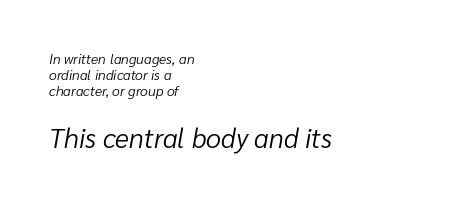
The face looks like a standard text weight, possibly lighter. The designer gave the closing block more size than the opening block. Italic: yes, the glyphs are oblique. Students, note that the glyphs here touch the page at normal intervals.
